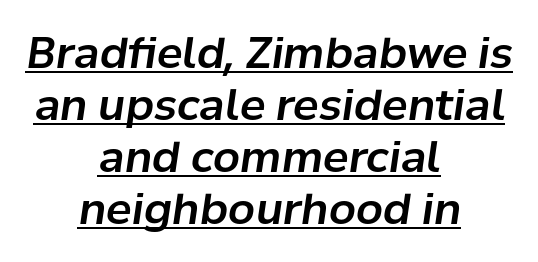
{"italic": "yes", "lean": "right", "slant_degrees": 8, "width": "normal", "stroke_contrast": "low", "x_height": "medium", "monospaced": "no", "underline": "yes", "align": "center", "line_spacing_ratio": 1.21, "letter_spacing": "normal", "letter_spacing_em": 0.0, "glyph_px": 43}
